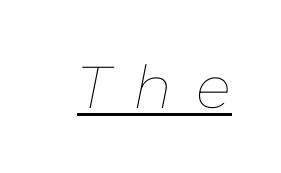
Q: Is the text bold? A: No.
Q: Is the text italic (slanted)? A: Yes, it leans right by about 11 degrees.
Q: Is the text underlined? A: Yes.
Q: Is the spacing between letters normal or unusually wide? A: Unusually wide.
Q: Width (condensed, normal, or wide)? A: Normal.
Q: Stroke contrast? A: Low.
Q: x-height? A: Medium.
Q: Monospaced? A: No.
